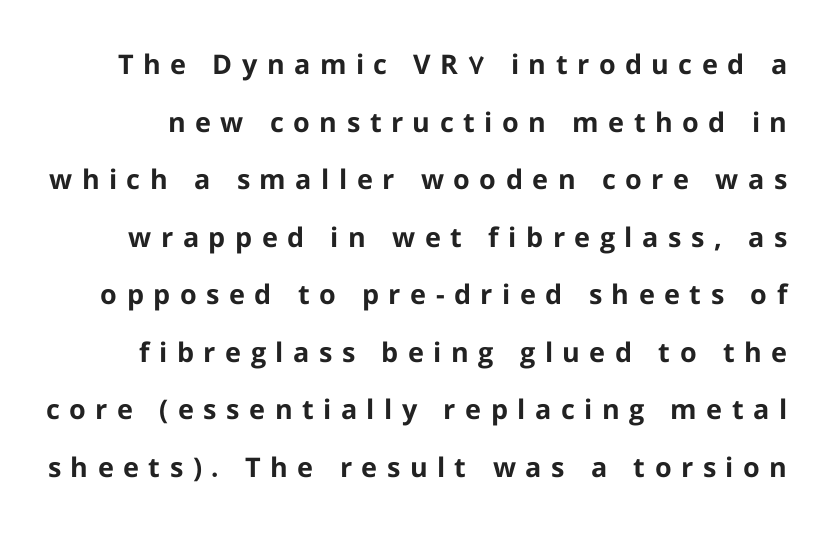
{"italic": "no", "bold": "yes", "underline": "no", "line_spacing": "loose", "line_spacing_ratio": 2.13, "letter_spacing": "wide", "letter_spacing_em": 0.35, "glyph_px": 27}
